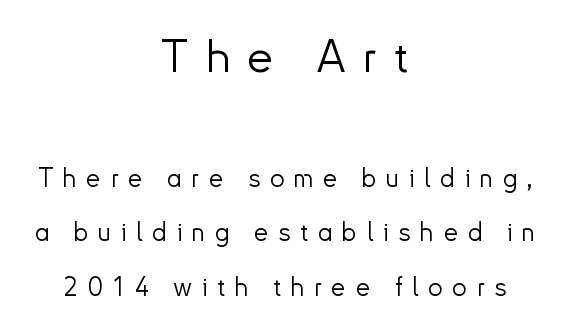
Q: Is the text bold? A: No.
Q: Is the text italic (slanted)? A: No, it is upright.
Q: Is the typeface a serif or a sans-serif typeface? A: Sans-serif.
Q: Is the text underlined? A: No.
Q: How is the paragraph aligned? A: Centered.
Q: Is the spacing between letters normal or unusually wide? A: Unusually wide.
Q: Is the spacing between lines tight, normal or loose? A: Loose.
Q: Which block of text is set in a larger size, the first (top) or the second (bottom)? A: The first (top) one.
Q: Width (condensed, normal, or wide)? A: Normal.
Q: Stroke contrast? A: Low.
Q: x-height? A: Small.
Q: Monospaced? A: No.
